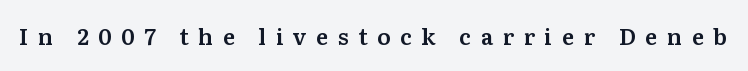
{"italic": "no", "underline": "no", "letter_spacing": "wide", "letter_spacing_em": 0.44, "glyph_px": 22}
